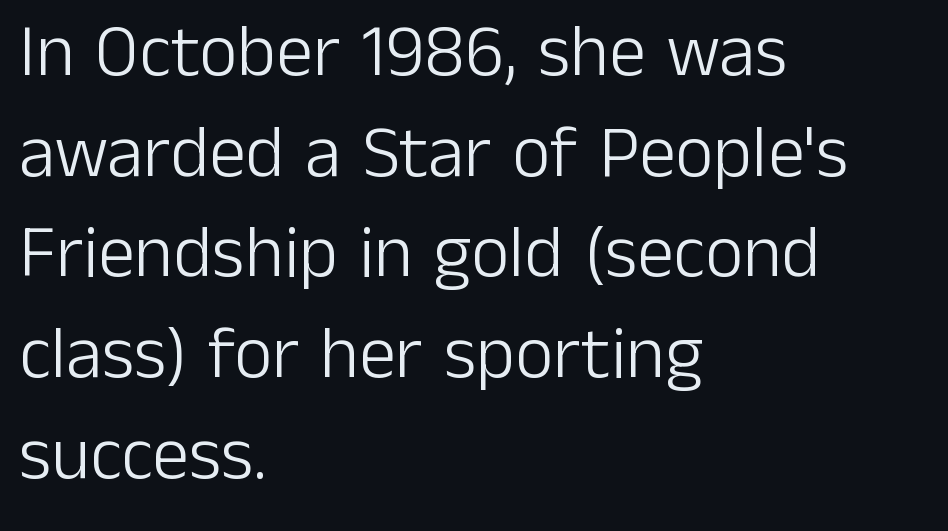
The image shows 74 px light sans-serif type, upright; set left-aligned, normal line spacing (1.36x), normal letter spacing, not underlined; low stroke contrast and a medium x-height.
